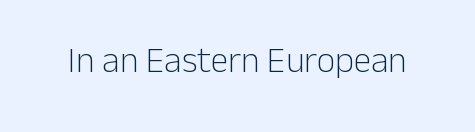
Q: Is the text bold? A: No.
Q: Is the text italic (slanted)? A: No, it is upright.
Q: Is the typeface a serif or a sans-serif typeface? A: Sans-serif.
Q: Is the text underlined? A: No.
Q: Is the spacing between letters normal or unusually wide? A: Normal.
Q: Width (condensed, normal, or wide)? A: Normal.
Q: Stroke contrast? A: Low.
Q: x-height? A: Medium.
Q: Monospaced? A: No.
